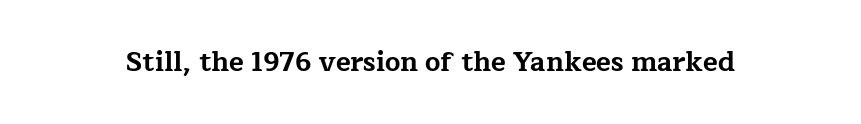
{"italic": "no", "bold": "yes", "underline": "no", "letter_spacing": "normal", "letter_spacing_em": 0.0, "glyph_px": 27}
